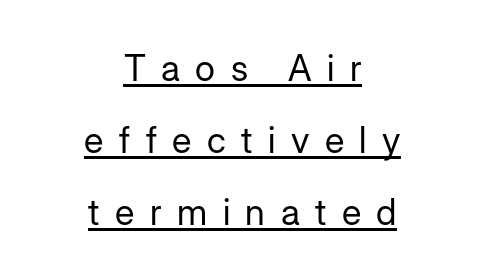
The image shows 36 px regular-weight sans-serif type, upright; set centered, loose line spacing (2.0x), unusually wide letter spacing (+0.43 em), underlined; low stroke contrast and a medium x-height.
